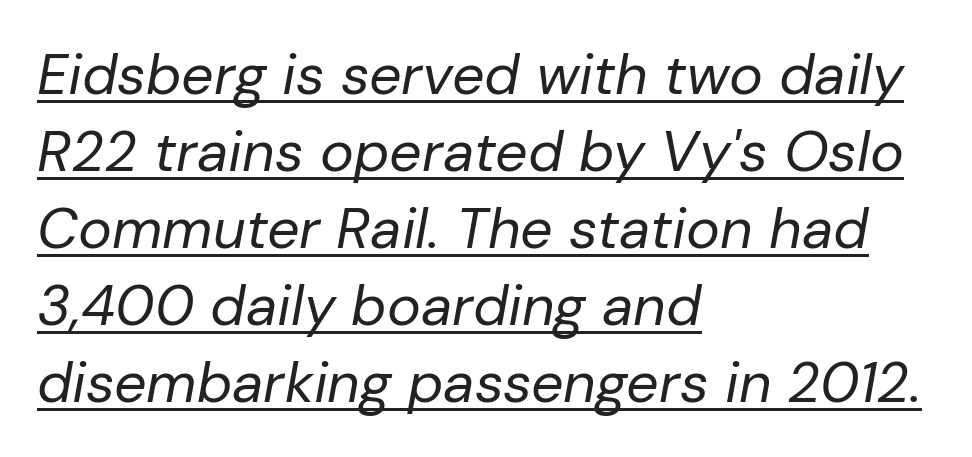
The image shows 57 px regular-weight type, italic (leaning right); set left-aligned, normal line spacing (1.35x), normal letter spacing, underlined; low stroke contrast and a medium x-height.
